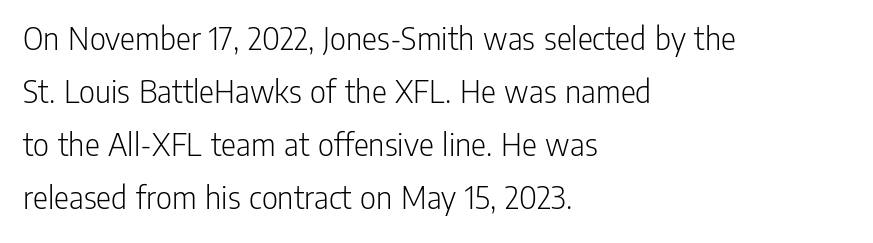
{"serif": "no", "italic": "no", "bold": "no", "weight": "light", "width": "condensed", "stroke_contrast": "low", "x_height": "medium", "monospaced": "no", "underline": "no", "align": "left", "line_spacing": "normal", "line_spacing_ratio": 1.51, "letter_spacing": "normal", "letter_spacing_em": 0.0, "glyph_px": 35}
